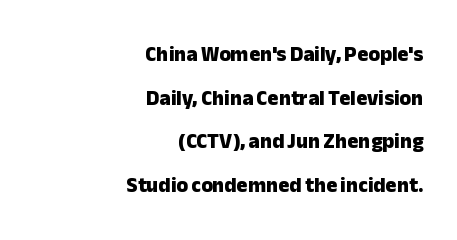
{"italic": "no", "bold": "yes", "underline": "no", "align": "right", "line_spacing": "loose", "line_spacing_ratio": 2.08, "letter_spacing": "normal", "letter_spacing_em": 0.0, "glyph_px": 21}
